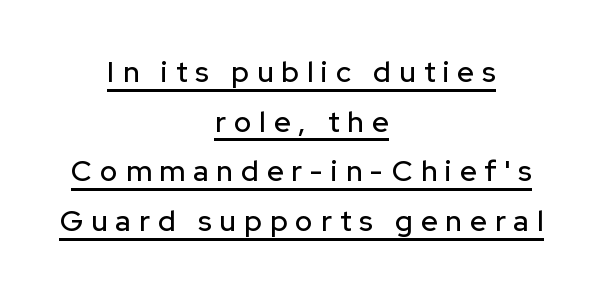
The image shows 29 px sans-serif type, upright; set centered, line spacing 1.71x, unusually wide letter spacing (+0.28 em), underlined; low stroke contrast and a medium x-height.
